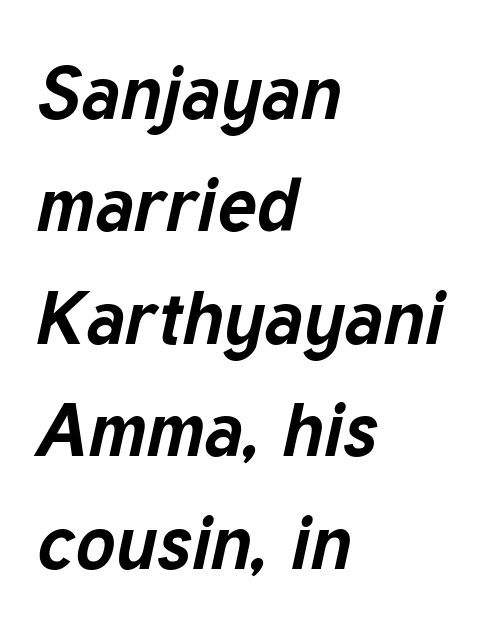
Q: Is the text bold? A: Yes.
Q: Is the text italic (slanted)? A: Yes, it leans right by about 12 degrees.
Q: Is the text underlined? A: No.
Q: How is the paragraph aligned? A: Left-aligned.
Q: Is the spacing between letters normal or unusually wide? A: Normal.
Q: Is the spacing between lines tight, normal or loose? A: Normal.
Q: Width (condensed, normal, or wide)? A: Normal.
Q: Stroke contrast? A: Low.
Q: x-height? A: Medium.
Q: Monospaced? A: No.
